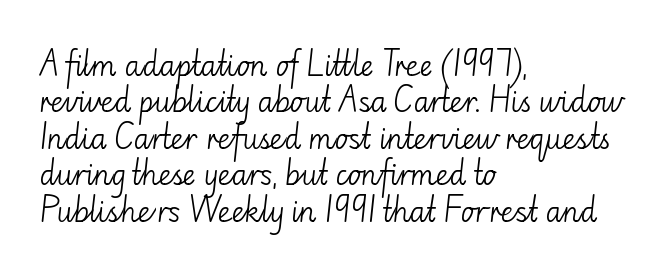
To sum up the face: it is a sans, with no serifs. Where is the straight margin? On the left. Stroke thickness stays within the range of a standard reading face or lighter. The vertical gap from one line to the next is medium.
